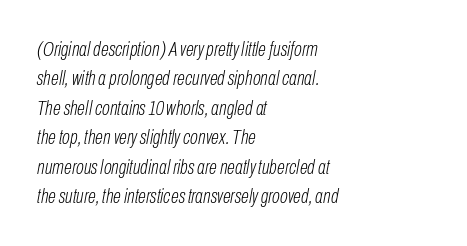
Q: Is the text bold? A: No.
Q: Is the text italic (slanted)? A: Yes, it leans right by about 10 degrees.
Q: Is the text underlined? A: No.
Q: How is the paragraph aligned? A: Left-aligned.
Q: Is the spacing between letters normal or unusually wide? A: Normal.
Q: Is the spacing between lines tight, normal or loose? A: Normal.
